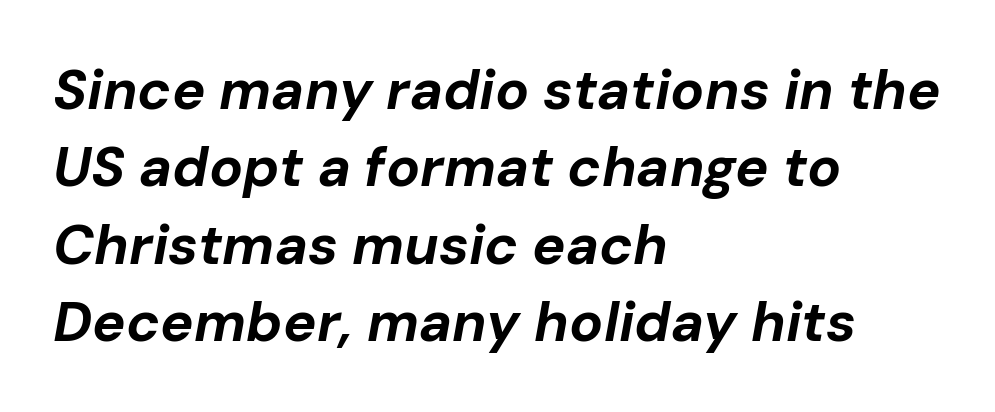
The image shows 56 px bold type, italic (leaning right); set left-aligned, normal line spacing (1.38x), normal letter spacing, not underlined; low stroke contrast and a medium x-height.
